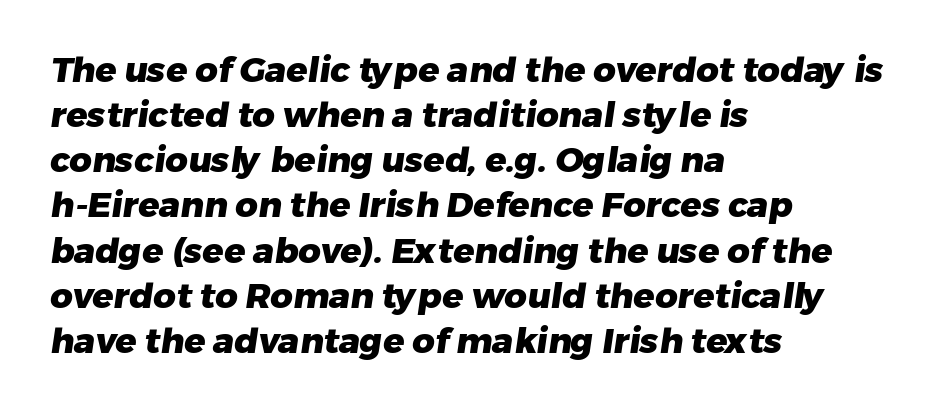
Character widths vary here, with narrow letters taking less room than wide ones. Type style note: lacks serifs. How are the letters spaced? Ordinarily, with no added tracking. The space directly below the letters is spotless. These lines are set flush left with a ragged right edge.
